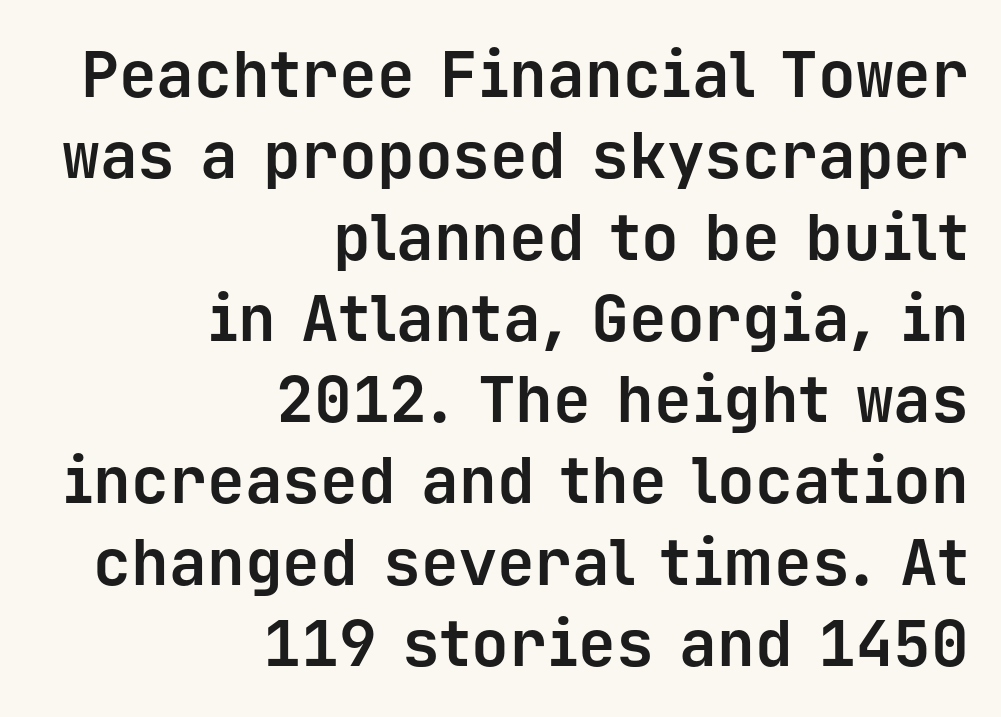
{"serif": "no", "italic": "no", "bold": "yes", "weight": "bold", "width": "normal", "stroke_contrast": "low", "x_height": "medium", "monospaced": "yes", "underline": "no", "align": "right", "line_spacing": "normal", "line_spacing_ratio": 1.29, "letter_spacing": "normal", "letter_spacing_em": 0.0, "glyph_px": 63}
